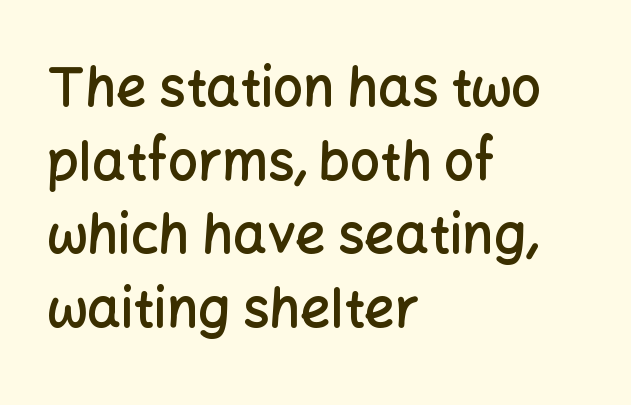
{"serif": "no", "italic": "no", "bold": "semi", "weight": "semibold", "width": "normal", "stroke_contrast": "low", "x_height": "medium", "monospaced": "no", "underline": "no", "align": "left", "line_spacing": "normal", "line_spacing_ratio": 1.39, "letter_spacing": "normal", "letter_spacing_em": 0.0, "glyph_px": 53}
